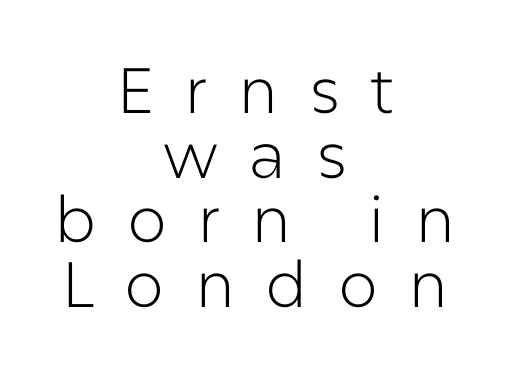
{"serif": "no", "italic": "no", "bold": "no", "weight": "light", "width": "normal", "stroke_contrast": "low", "x_height": "medium", "monospaced": "no", "underline": "no", "align": "center", "line_spacing": "tight", "line_spacing_ratio": 1.01, "letter_spacing": "wide", "letter_spacing_em": 0.47, "glyph_px": 64}
